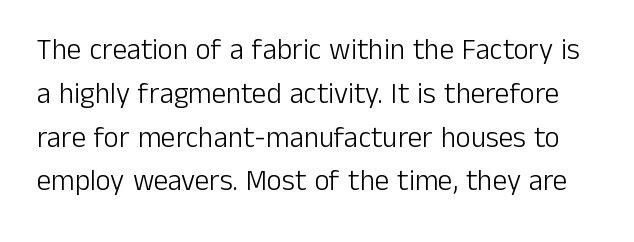
Q: Is the text bold? A: No.
Q: Is the text italic (slanted)? A: No, it is upright.
Q: Is the typeface a serif or a sans-serif typeface? A: Sans-serif.
Q: Is the text underlined? A: No.
Q: Is the spacing between letters normal or unusually wide? A: Normal.
Q: Is the spacing between lines tight, normal or loose? A: Normal.
Q: Width (condensed, normal, or wide)? A: Normal.
Q: Stroke contrast? A: Low.
Q: x-height? A: Medium.
Q: Monospaced? A: No.
